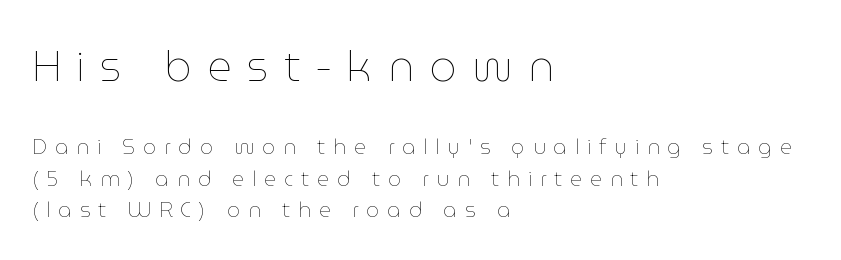
{"italic": "no", "bold": "no", "weight": "thin", "width": "normal", "stroke_contrast": "low", "x_height": "medium", "monospaced": "no", "underline": "no", "align": "left", "line_spacing": "normal", "line_spacing_ratio": 1.51, "letter_spacing": "wide", "letter_spacing_em": 0.37, "larger_block": "first", "size_ratio": 2.0, "glyph_px": 42}
